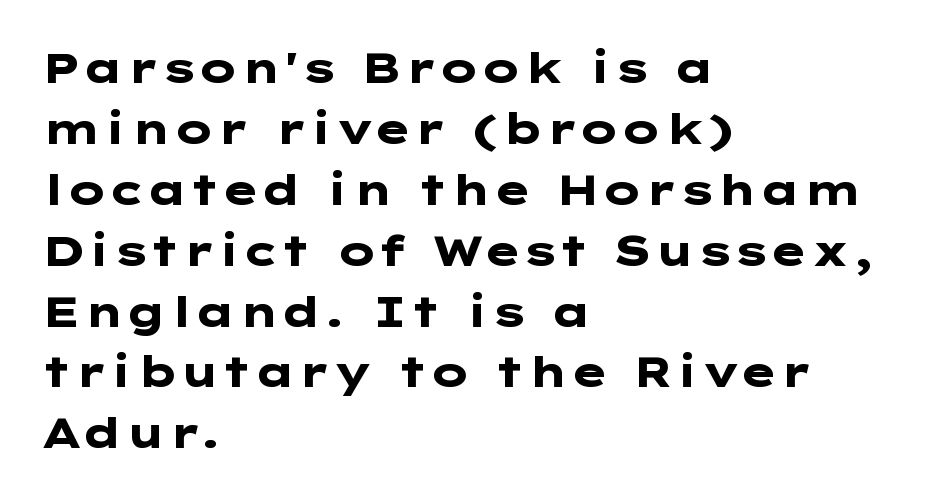
Q: Is the text bold? A: Yes.
Q: Is the text italic (slanted)? A: No, it is upright.
Q: Is the typeface a serif or a sans-serif typeface? A: Sans-serif.
Q: Is the text underlined? A: No.
Q: How is the paragraph aligned? A: Left-aligned.
Q: Is the spacing between letters normal or unusually wide? A: Normal.
Q: Is the spacing between lines tight, normal or loose? A: Normal.
Q: Width (condensed, normal, or wide)? A: Wide.
Q: Stroke contrast? A: Low.
Q: x-height? A: Medium.
